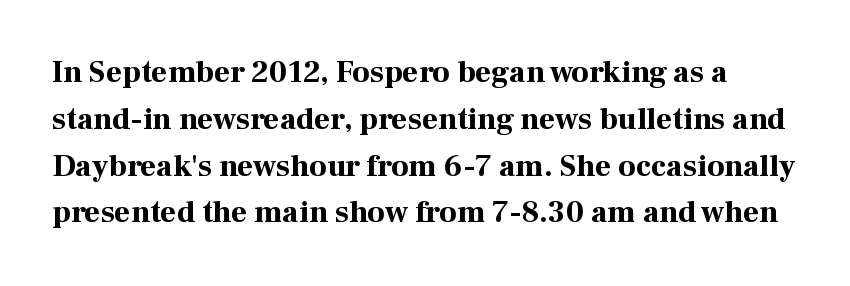
The image shows 31 px bold serif type, upright; set normal line spacing (1.51x), normal letter spacing, not underlined; high stroke contrast and a medium x-height.
